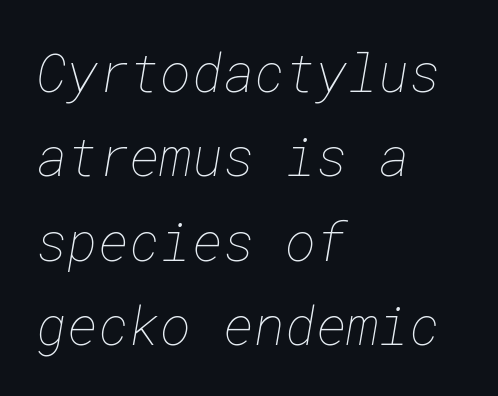
Q: Is the text bold? A: No.
Q: Is the text underlined? A: No.
Q: How is the paragraph aligned? A: Left-aligned.
Q: Is the spacing between letters normal or unusually wide? A: Normal.
Q: Is the spacing between lines tight, normal or loose? A: Normal.
Q: Width (condensed, normal, or wide)? A: Normal.
Q: Stroke contrast? A: Low.
Q: x-height? A: Medium.
